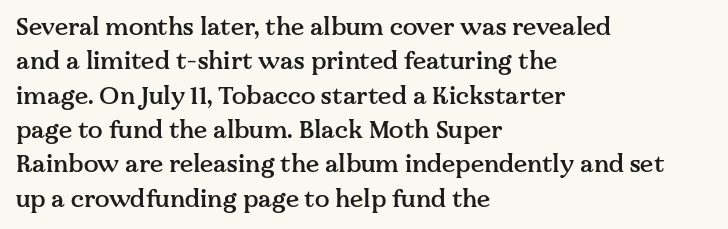
{"italic": "no", "bold": "semi", "underline": "no", "align": "left", "line_spacing": "normal", "line_spacing_ratio": 1.43, "letter_spacing": "normal", "letter_spacing_em": 0.0, "glyph_px": 24}
